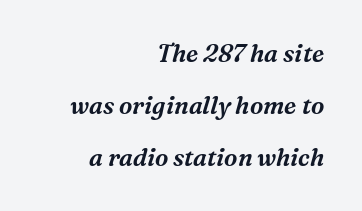
Q: Is the text italic (slanted)? A: Yes, it leans right by about 16 degrees.
Q: Is the text underlined? A: No.
Q: How is the paragraph aligned? A: Right-aligned.
Q: Is the spacing between letters normal or unusually wide? A: Normal.
Q: Is the spacing between lines tight, normal or loose? A: Loose.
